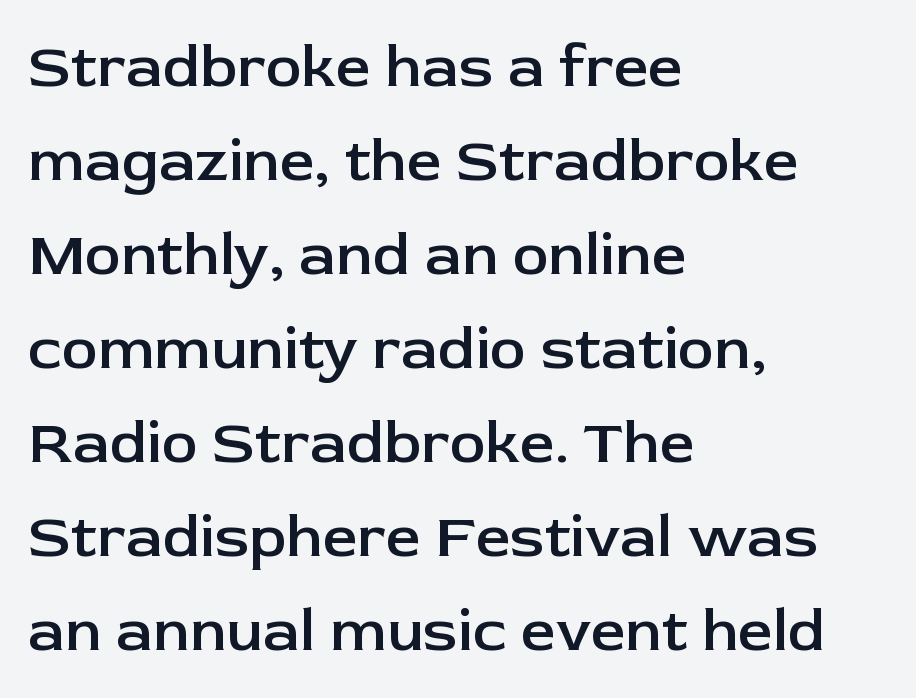
{"serif": "no", "italic": "no", "bold": "semi", "weight": "semibold", "width": "normal", "stroke_contrast": "low", "x_height": "medium", "monospaced": "no", "underline": "no", "align": "left", "line_spacing": "normal", "line_spacing_ratio": 1.54, "letter_spacing": "normal", "letter_spacing_em": 0.0, "glyph_px": 61}
